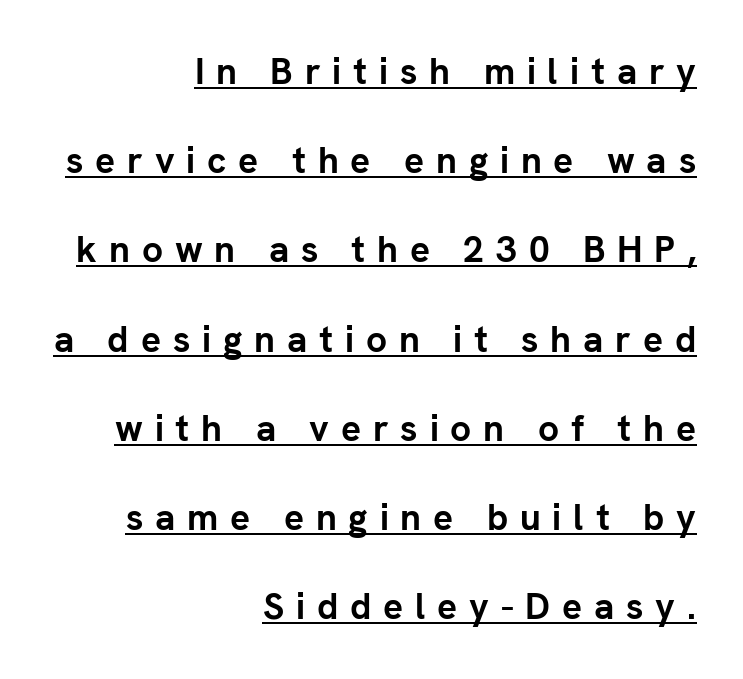
Q: Is the text bold? A: Yes.
Q: Is the text italic (slanted)? A: No, it is upright.
Q: Is the typeface a serif or a sans-serif typeface? A: Sans-serif.
Q: Is the text underlined? A: Yes.
Q: How is the paragraph aligned? A: Right-aligned.
Q: Is the spacing between letters normal or unusually wide? A: Unusually wide.
Q: Is the spacing between lines tight, normal or loose? A: Loose.
Q: Width (condensed, normal, or wide)? A: Normal.
Q: Stroke contrast? A: Low.
Q: x-height? A: Medium.
Q: Monospaced? A: No.
